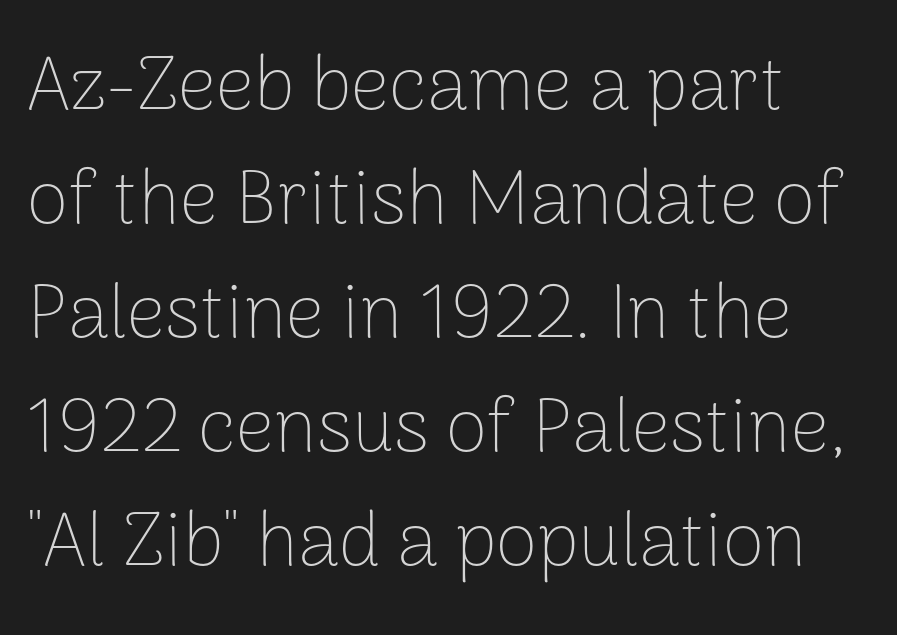
A sans-serif font was chosen for this passage. Here the designer chose a conventional face with non-uniform glyph widths. Only glyphs here, with clear space below each row. Vertical spacing — default. A roman cut, with each character standing at attention.
